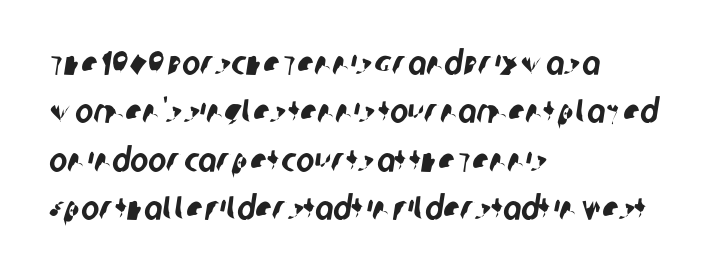
Default kerning and tracking; the words read as compact shapes. Underline: absent. Reading down the column, the eye jumps a familiar distance to each next line. Each letter's strokes conclude bluntly, with no projecting serifs.
